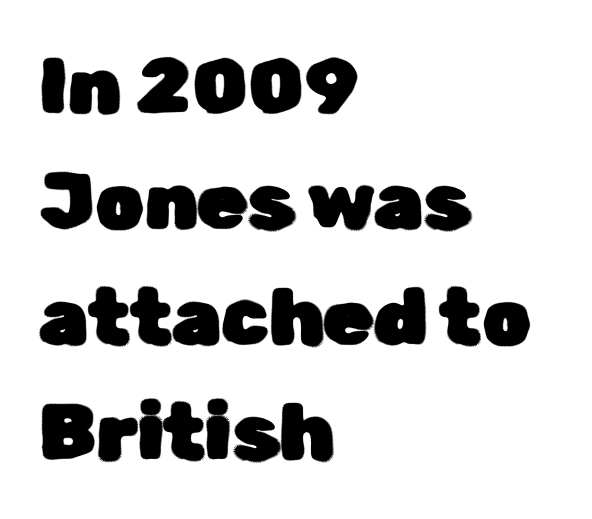
The image shows 79 px sans-serif type, upright; set left-aligned, normal line spacing (1.46x), normal letter spacing, not underlined; low stroke contrast and a medium x-height.
